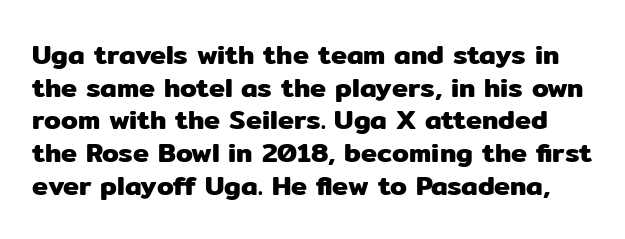
Q: Is the text italic (slanted)? A: No, it is upright.
Q: Is the text underlined? A: No.
Q: Is the spacing between letters normal or unusually wide? A: Normal.
